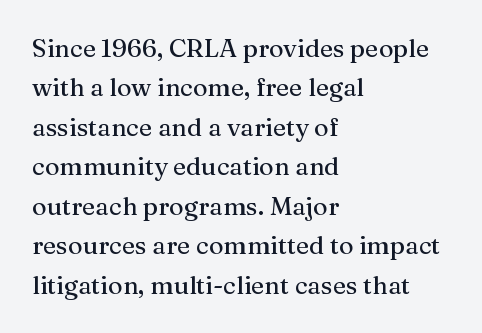
{"italic": "no", "underline": "no", "align": "left", "line_spacing": "normal", "line_spacing_ratio": 1.58, "letter_spacing": "normal", "letter_spacing_em": 0.0, "glyph_px": 25}
